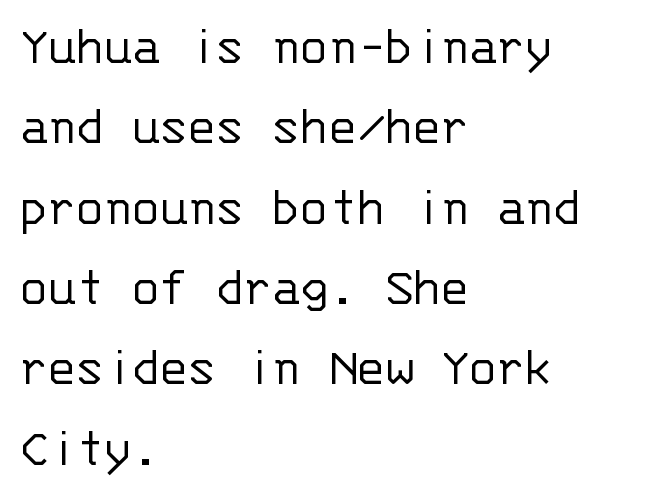
The image shows 57 px light sans-serif type, upright, monospaced; set left-aligned, normal line spacing (1.41x), normal letter spacing, not underlined; low stroke contrast and a large x-height.
